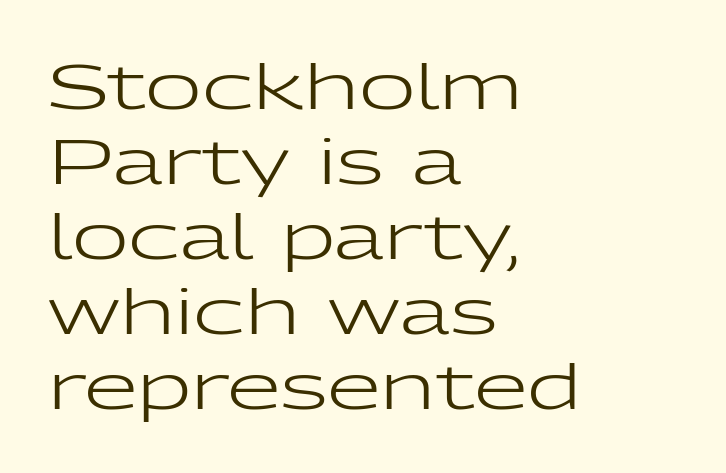
{"serif": "no", "italic": "no", "bold": "no", "weight": "regular", "width": "wide", "stroke_contrast": "low", "x_height": "medium", "monospaced": "no", "underline": "no", "align": "left", "line_spacing_ratio": 1.21, "letter_spacing": "normal", "letter_spacing_em": 0.0, "glyph_px": 62}
